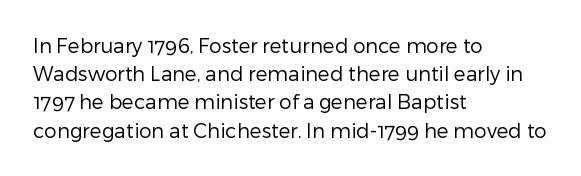
Q: Is the text bold? A: No.
Q: Is the text italic (slanted)? A: No, it is upright.
Q: Is the text underlined? A: No.
Q: How is the paragraph aligned? A: Left-aligned.
Q: Is the spacing between letters normal or unusually wide? A: Normal.
Q: Is the spacing between lines tight, normal or loose? A: Normal.
